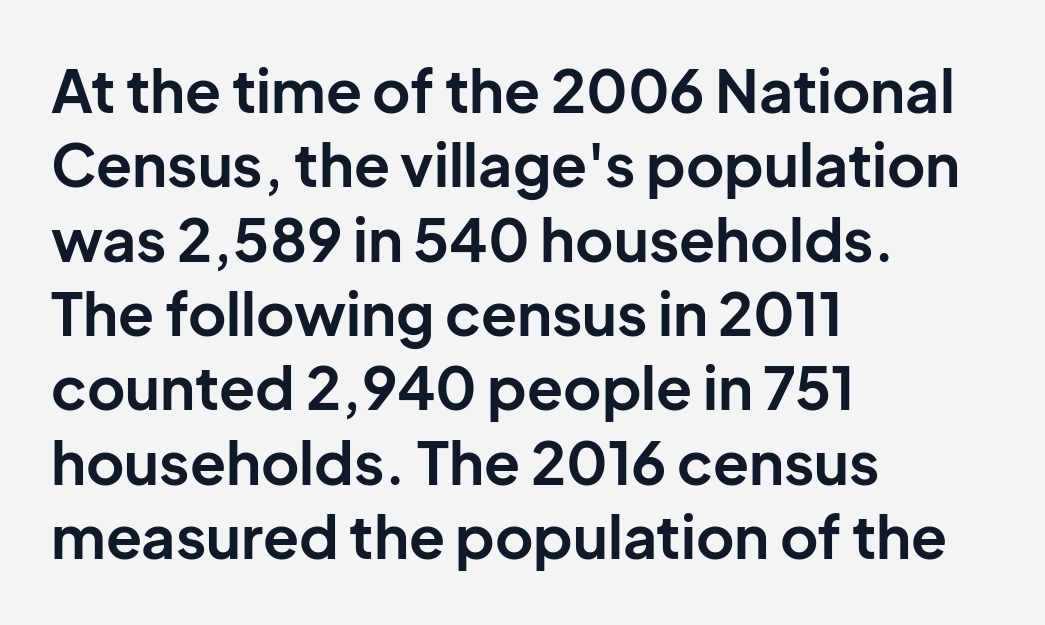
Q: Is the text bold? A: Yes.
Q: Is the text italic (slanted)? A: No, it is upright.
Q: Is the typeface a serif or a sans-serif typeface? A: Sans-serif.
Q: Is the text underlined? A: No.
Q: How is the paragraph aligned? A: Left-aligned.
Q: Is the spacing between letters normal or unusually wide? A: Normal.
Q: Is the spacing between lines tight, normal or loose? A: Normal.
Q: Width (condensed, normal, or wide)? A: Normal.
Q: Stroke contrast? A: Low.
Q: x-height? A: Medium.
Q: Monospaced? A: No.
